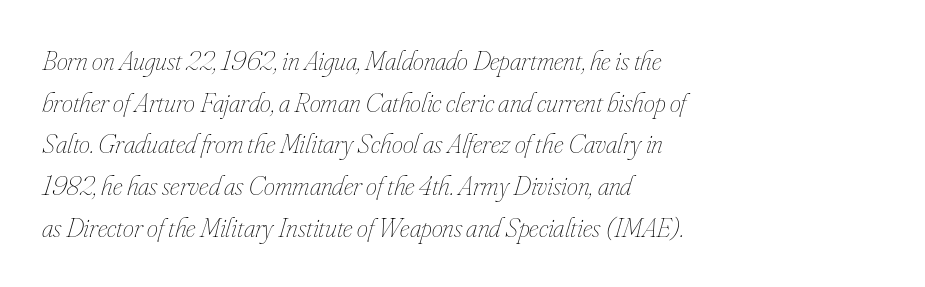
{"italic": "yes", "lean": "right", "slant_degrees": 16, "bold": "no", "weight": "thin", "width": "condensed", "stroke_contrast": "low", "x_height": "small", "monospaced": "no", "underline": "no", "align": "left", "line_spacing": "normal", "line_spacing_ratio": 1.49, "letter_spacing": "normal", "letter_spacing_em": 0.0, "glyph_px": 28}
